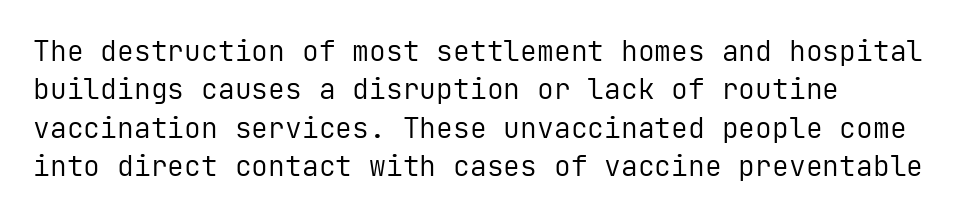
{"serif": "no", "italic": "no", "bold": "no", "weight": "regular", "width": "normal", "stroke_contrast": "low", "x_height": "medium", "monospaced": "yes", "underline": "no", "line_spacing": "normal", "line_spacing_ratio": 1.37, "letter_spacing": "normal", "letter_spacing_em": 0.0, "glyph_px": 28}
